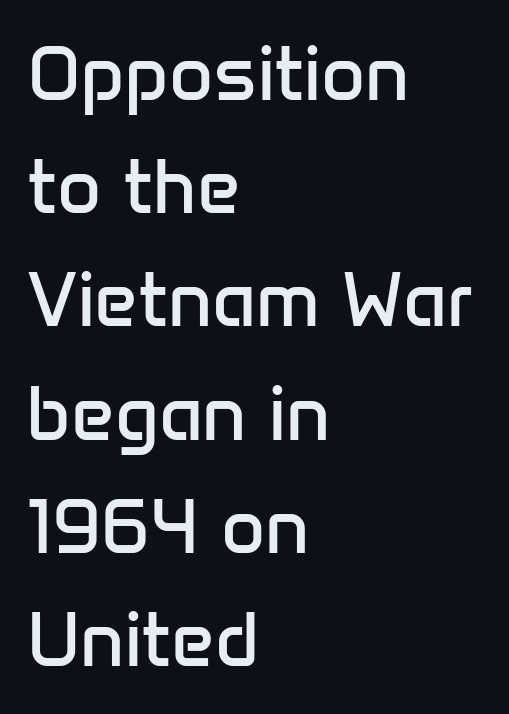
The image shows 76 px regular-weight sans-serif type, upright; set left-aligned, normal line spacing (1.49x), normal letter spacing, not underlined; low stroke contrast and a medium x-height.
